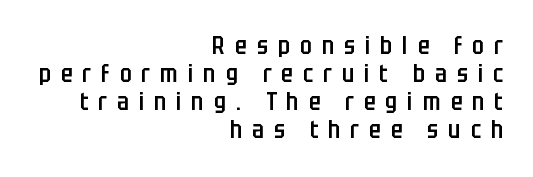
Q: Is the text bold? A: Semi-bold.
Q: Is the text italic (slanted)? A: No, it is upright.
Q: Is the text underlined? A: No.
Q: How is the paragraph aligned? A: Right-aligned.
Q: Is the spacing between letters normal or unusually wide? A: Unusually wide.
